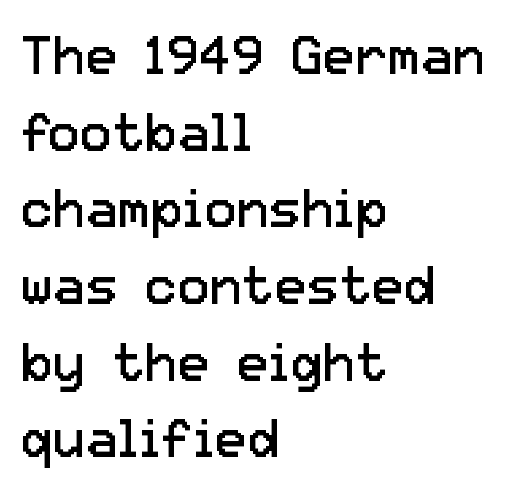
Q: Is the text bold? A: No.
Q: Is the text italic (slanted)? A: No, it is upright.
Q: Is the typeface a serif or a sans-serif typeface? A: Sans-serif.
Q: Is the text underlined? A: No.
Q: How is the paragraph aligned? A: Left-aligned.
Q: Is the spacing between letters normal or unusually wide? A: Normal.
Q: Is the spacing between lines tight, normal or loose? A: Normal.
Q: Width (condensed, normal, or wide)? A: Normal.
Q: Stroke contrast? A: Low.
Q: x-height? A: Medium.
Q: Monospaced? A: No.
